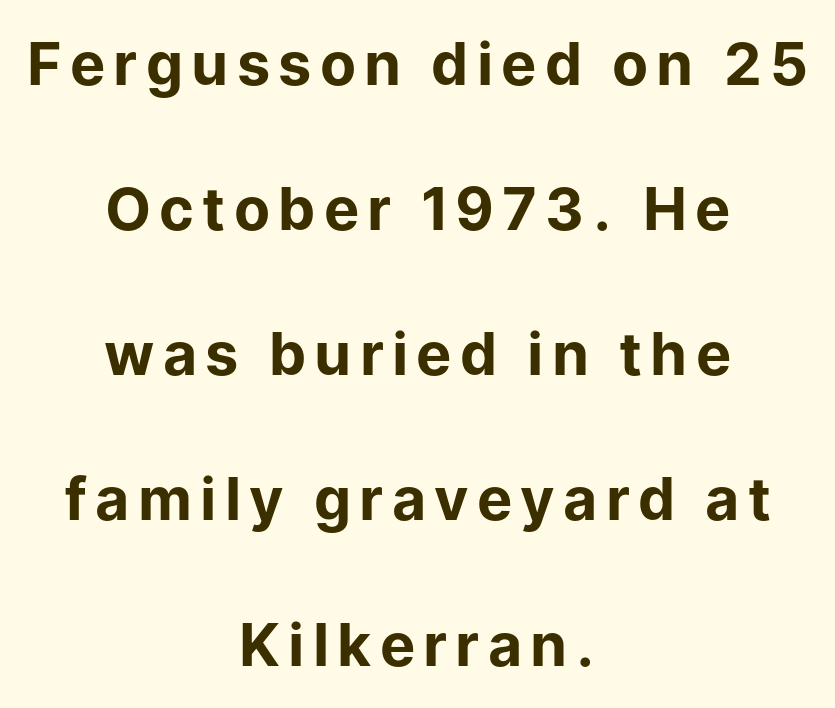
{"serif": "no", "italic": "no", "bold": "yes", "weight": "bold", "width": "normal", "stroke_contrast": "low", "x_height": "medium", "monospaced": "no", "underline": "no", "align": "center", "line_spacing": "loose", "line_spacing_ratio": 2.46, "glyph_px": 59}
